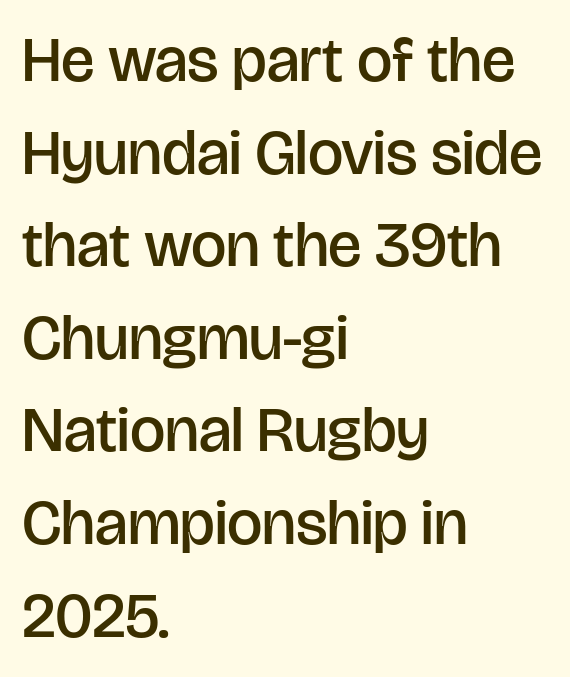
The image shows 63 px semibold sans-serif type, upright; set left-aligned, normal line spacing (1.47x), normal letter spacing, not underlined; low stroke contrast and a large x-height.
